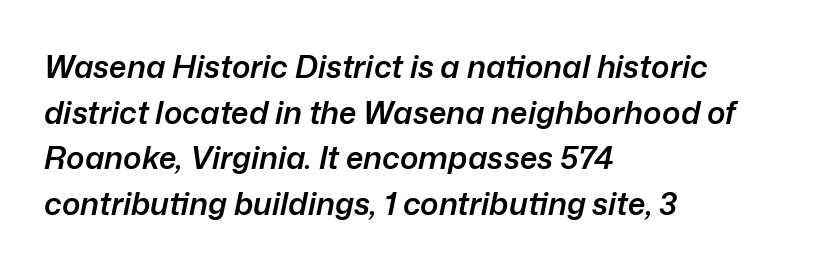
I'd describe the lettering as semibold — firm but not a full bold. The passage shown is typed in a proportional face where columns would drift. Does extra space separate the letters? No, they use regular spacing. Compared with ordinary roman type, these characters are visibly tilted. Leading: standard. Check under the words: just untouched page.
